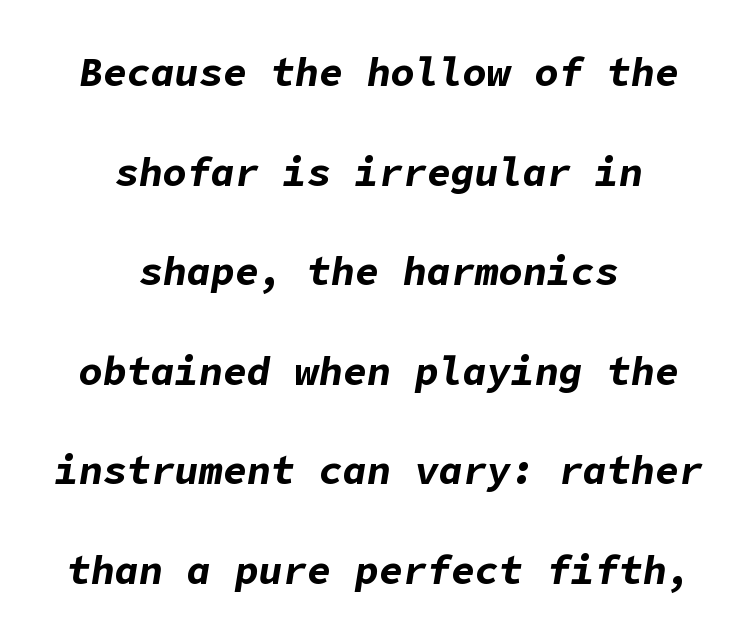
Q: Is the text bold? A: Yes.
Q: Is the text italic (slanted)? A: Yes, it leans right by about 9 degrees.
Q: Is the text underlined? A: No.
Q: How is the paragraph aligned? A: Centered.
Q: Is the spacing between letters normal or unusually wide? A: Normal.
Q: Is the spacing between lines tight, normal or loose? A: Loose.
Q: Width (condensed, normal, or wide)? A: Normal.
Q: Stroke contrast? A: Low.
Q: x-height? A: Medium.
